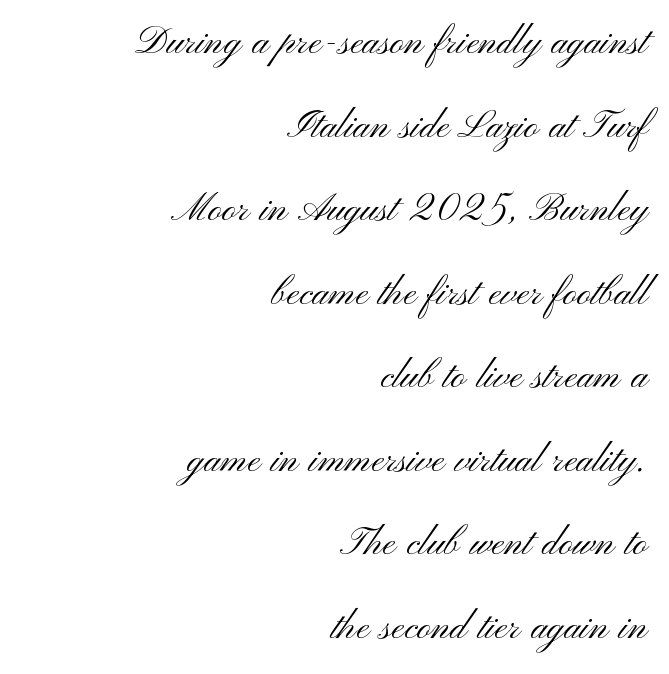
{"serif": "no", "bold": "no", "weight": "light", "width": "wide", "stroke_contrast": "medium", "x_height": "small", "monospaced": "no", "underline": "no", "align": "right", "line_spacing_ratio": 1.74, "letter_spacing": "normal", "letter_spacing_em": 0.0, "glyph_px": 48}
